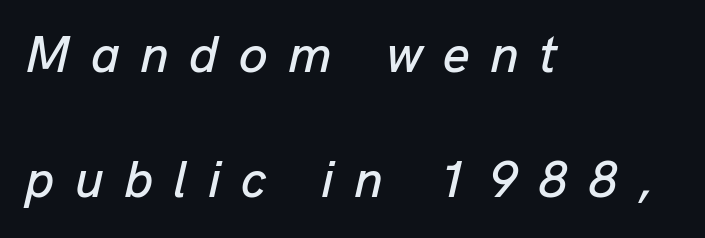
{"italic": "yes", "lean": "right", "slant_degrees": 13, "width": "normal", "stroke_contrast": "low", "x_height": "medium", "monospaced": "no", "underline": "no", "align": "left", "line_spacing": "loose", "line_spacing_ratio": 2.4, "letter_spacing": "wide", "letter_spacing_em": 0.39, "glyph_px": 52}
